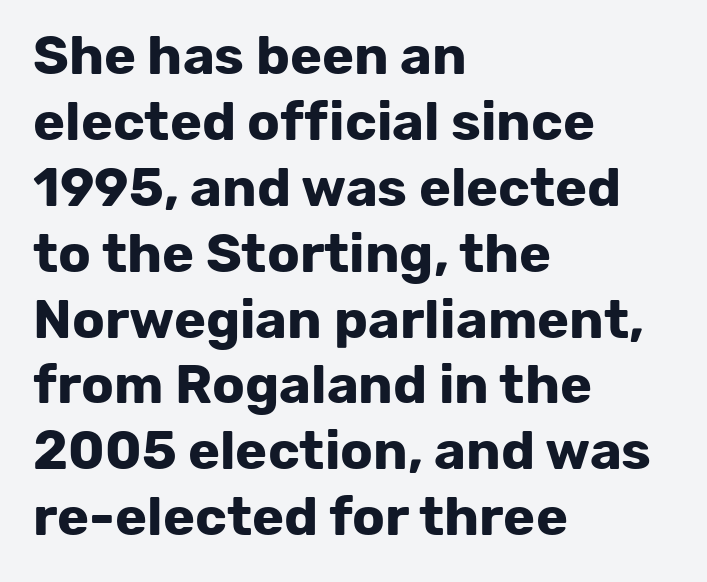
The image shows 54 px bold sans-serif type, upright; set left-aligned, line spacing 1.22x, normal letter spacing, not underlined; low stroke contrast and a medium x-height.
